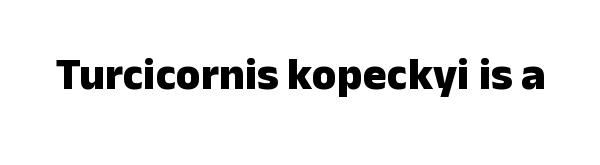
Q: Is the text bold? A: Yes.
Q: Is the text italic (slanted)? A: No, it is upright.
Q: Is the typeface a serif or a sans-serif typeface? A: Sans-serif.
Q: Is the text underlined? A: No.
Q: Is the spacing between letters normal or unusually wide? A: Normal.
Q: Width (condensed, normal, or wide)? A: Normal.
Q: Stroke contrast? A: Low.
Q: x-height? A: Medium.
Q: Monospaced? A: No.
